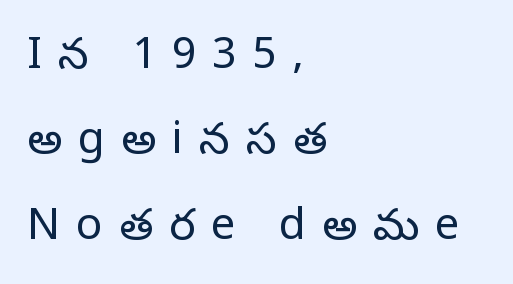
Q: Is the text bold? A: No.
Q: Is the text italic (slanted)? A: No, it is upright.
Q: Is the typeface a serif or a sans-serif typeface? A: Serif.
Q: Is the text underlined? A: No.
Q: How is the paragraph aligned? A: Left-aligned.
Q: Is the spacing between letters normal or unusually wide? A: Unusually wide.
Q: Is the spacing between lines tight, normal or loose? A: Loose.
Q: Width (condensed, normal, or wide)? A: Normal.
Q: Stroke contrast? A: Low.
Q: x-height? A: Large.
Q: Monospaced? A: No.
